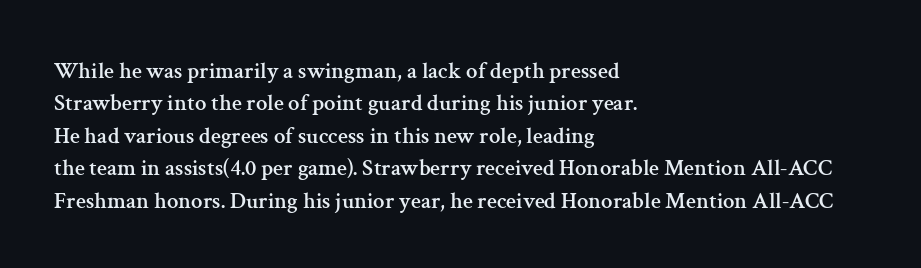
The image shows 23 px text type, upright; set left-aligned, normal line spacing (1.41x), normal letter spacing, not underlined.
